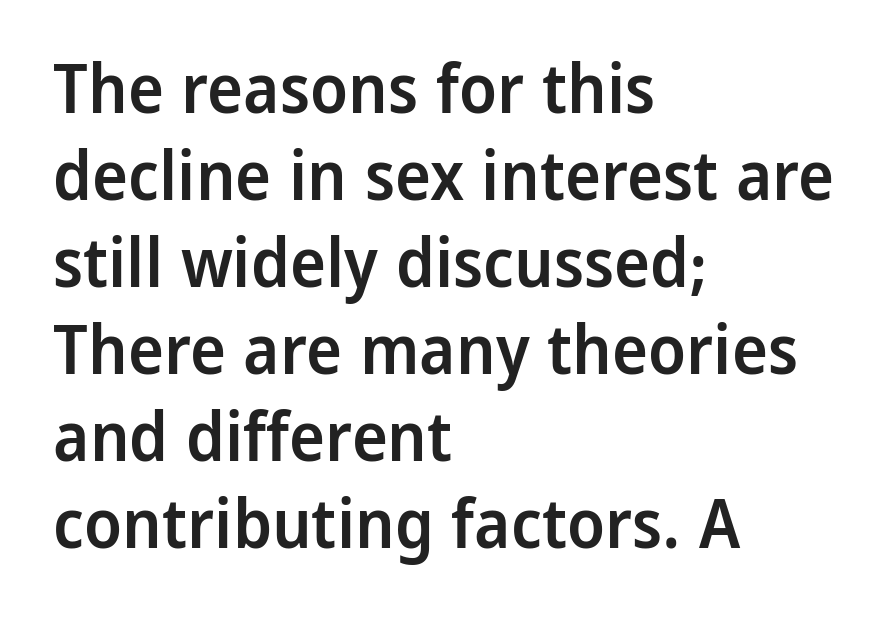
If you drew a ruler down the left edge, every line would touch it. The specimen omits any rule beneath the text block's lines. This sample uses a sans-serif face. Posture: straight, roman, zero tilt. Words appear dense and cohesive because spacing is normal. Stems and bowls a touch heavier than normal — semibold.
